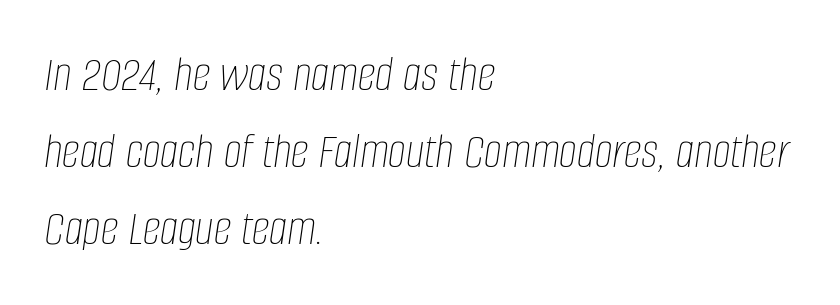
{"italic": "yes", "lean": "right", "slant_degrees": 8, "bold": "no", "weight": "thin", "width": "condensed", "stroke_contrast": "low", "x_height": "large", "monospaced": "no", "underline": "no", "align": "left", "line_spacing": "normal", "line_spacing_ratio": 1.51, "letter_spacing": "normal", "letter_spacing_em": 0.0, "glyph_px": 51}
